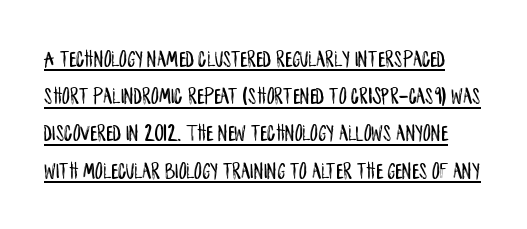
No extra tracking has been applied to these lines. Underlined type. Upright lettering throughout. Whoever set this chose a conventional vertical rhythm.
